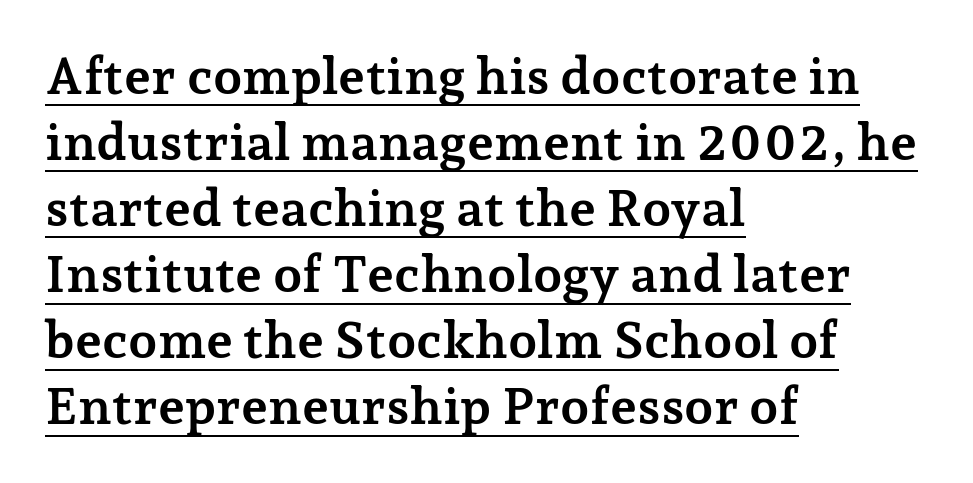
{"serif": "yes", "italic": "no", "bold": "yes", "weight": "semibold", "width": "normal", "stroke_contrast": "low", "x_height": "medium", "monospaced": "no", "underline": "yes", "align": "left", "line_spacing": "normal", "line_spacing_ratio": 1.27, "letter_spacing": "normal", "letter_spacing_em": 0.0, "glyph_px": 52}
